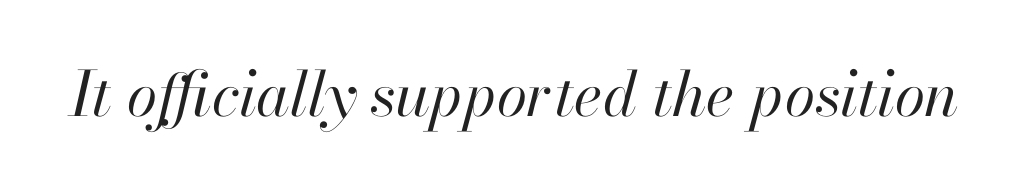
The image shows 62 px regular-weight type, italic (leaning right); set normal letter spacing, not underlined; high stroke contrast and a small x-height.
